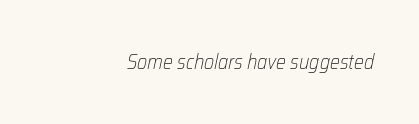
{"italic": "yes", "lean": "right", "slant_degrees": 12, "bold": "no", "underline": "no", "letter_spacing": "normal", "letter_spacing_em": 0.0, "glyph_px": 21}
